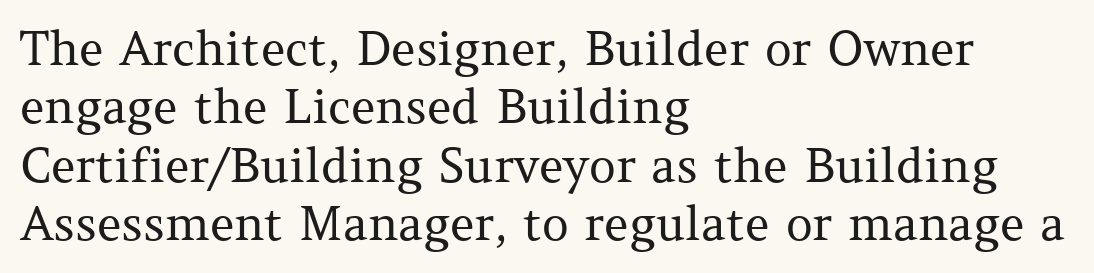
Q: Is the text bold? A: No.
Q: Is the text italic (slanted)? A: No, it is upright.
Q: Is the typeface a serif or a sans-serif typeface? A: Serif.
Q: Is the text underlined? A: No.
Q: How is the paragraph aligned? A: Left-aligned.
Q: Is the spacing between letters normal or unusually wide? A: Normal.
Q: Width (condensed, normal, or wide)? A: Normal.
Q: Stroke contrast? A: Medium.
Q: x-height? A: Medium.
Q: Monospaced? A: No.
